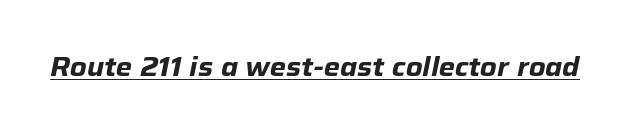
You can see a thin bar hugging the bottom of the glyphs. Students, note that the glyphs here touch the page at normal intervals. I'd describe the lettering as bold — thick and assertive. This sample uses an oblique cut, with every glyph tilted off the vertical.
